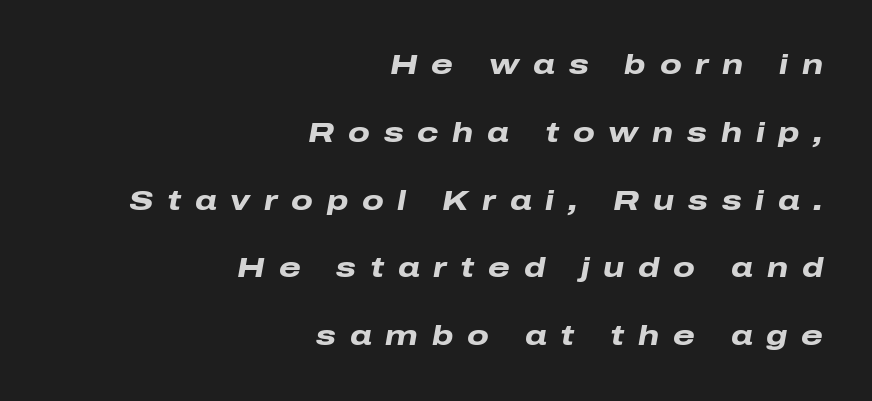
Q: Is the text bold? A: Yes.
Q: Is the text italic (slanted)? A: Yes, it leans right by about 10 degrees.
Q: Is the text underlined? A: No.
Q: How is the paragraph aligned? A: Right-aligned.
Q: Is the spacing between letters normal or unusually wide? A: Unusually wide.
Q: Is the spacing between lines tight, normal or loose? A: Loose.
Q: Width (condensed, normal, or wide)? A: Wide.
Q: Stroke contrast? A: Low.
Q: x-height? A: Medium.
Q: Monospaced? A: No.
